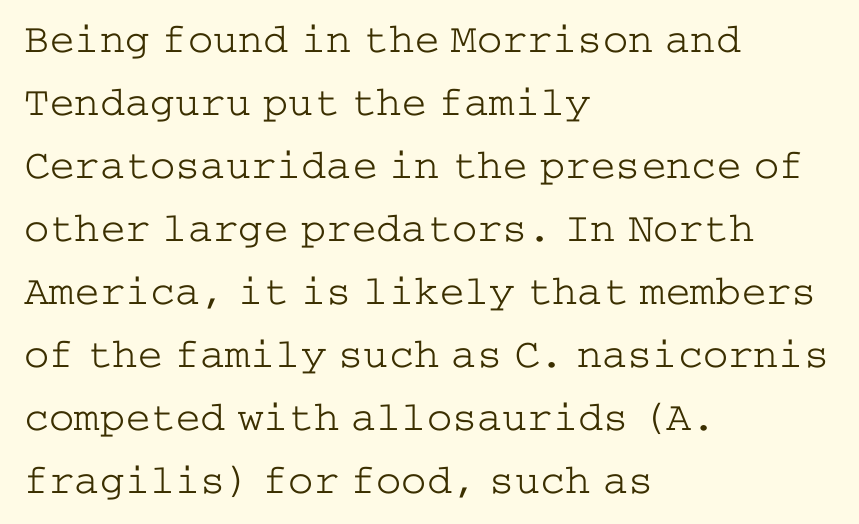
Q: Is the text bold? A: No.
Q: Is the text italic (slanted)? A: No, it is upright.
Q: Is the typeface a serif or a sans-serif typeface? A: Serif.
Q: Is the text underlined? A: No.
Q: How is the paragraph aligned? A: Left-aligned.
Q: Is the spacing between letters normal or unusually wide? A: Normal.
Q: Is the spacing between lines tight, normal or loose? A: Normal.
Q: Width (condensed, normal, or wide)? A: Wide.
Q: Stroke contrast? A: Low.
Q: x-height? A: Medium.
